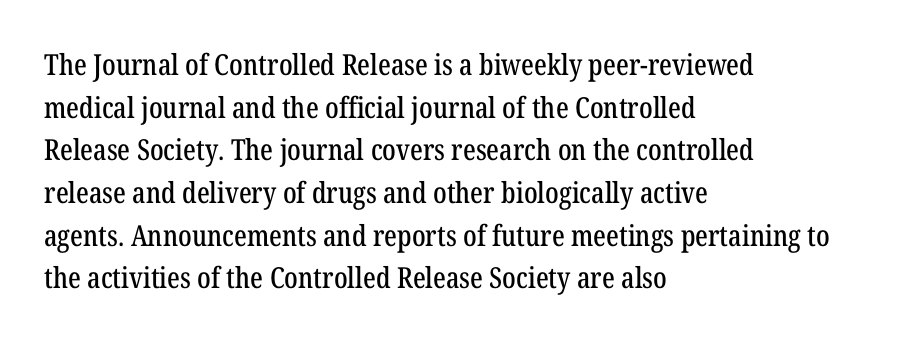
{"serif": "yes", "italic": "no", "width": "condensed", "stroke_contrast": "low", "x_height": "medium", "monospaced": "no", "underline": "no", "align": "left", "line_spacing": "normal", "line_spacing_ratio": 1.47, "letter_spacing": "normal", "letter_spacing_em": 0.0, "glyph_px": 29}
